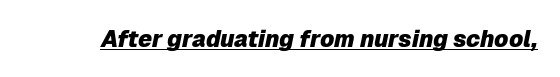
This is underlined copy, the kind a proofreader might mark for attention. Emphasis by weight is at full strength: bold. Designer's note — italics engaged. Spacing between characters is what you'd get straight out of the box.
